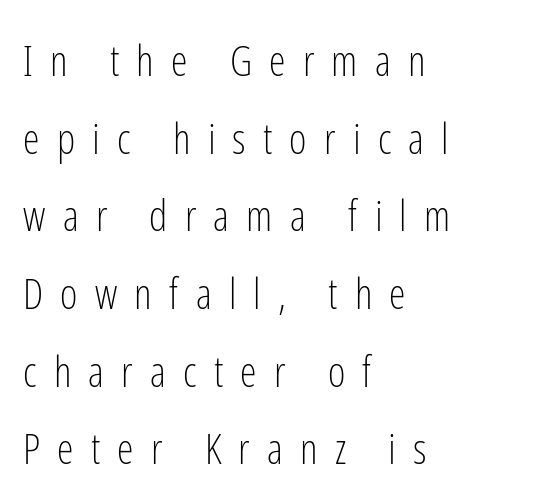
Proportional: the letters do not fall into vertical columns. A classic flush-left, rag-right setting is used for this passage. Typographically, this falls in the sans-serif category. Underlining? Definitely not there. The font is comparable to plain body text, perhaps lighter.
